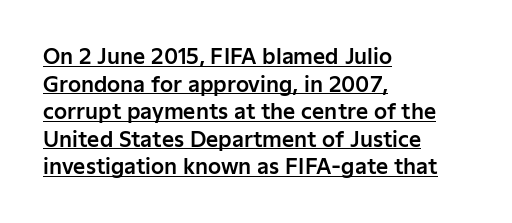
Descenders here cross a horizontal rule under the line. Is there any slant? The stems are plumb. The space between consecutive lines is moderate. Alignment: flush left. A typesetter would call this zero additional tracking.
